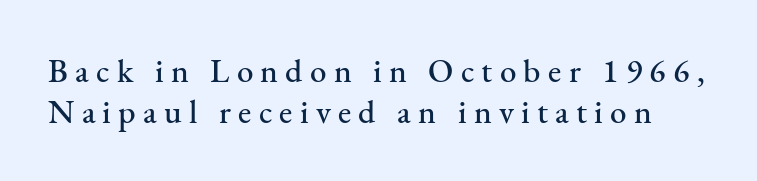
The image shows 33 px serif type, upright; set line spacing 1.24x, unusually wide letter spacing (+0.22 em), not underlined; medium stroke contrast and a small x-height.
